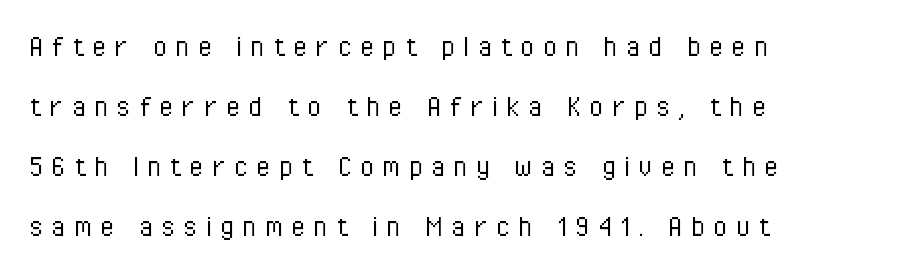
The image shows 33 px light, condensed sans-serif type, upright; set left-aligned, line spacing 1.82x, unusually wide letter spacing (+0.24 em), not underlined; low stroke contrast and a medium x-height.
